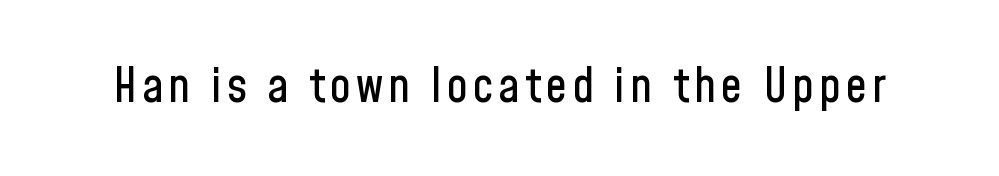
Think of a printed novel: that variable character pitch is what you see here. Look at the bottom of the vertical strokes: they stop flat, with no serifs. The lettering holds an erect, upright posture throughout. Check the space under the baseline: it is left empty.
